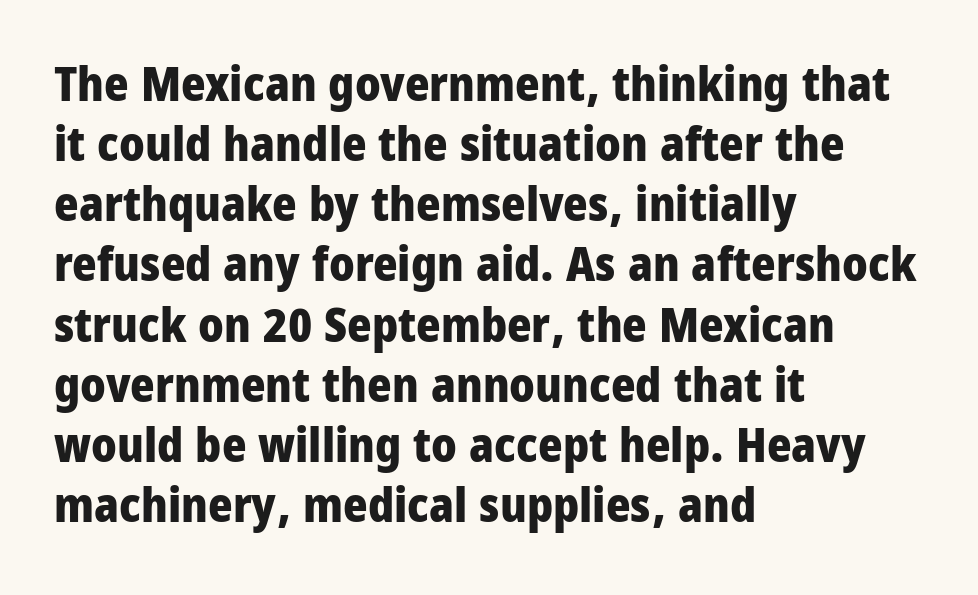
The image shows 47 px heavy, condensed sans-serif type, upright; set left-aligned, normal line spacing (1.28x), normal letter spacing, not underlined; low stroke contrast and a large x-height.
